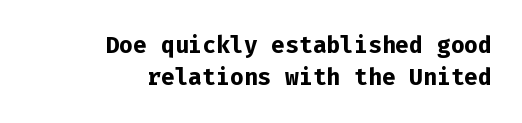
Q: Is the text bold? A: Yes.
Q: Is the text italic (slanted)? A: No, it is upright.
Q: Is the text underlined? A: No.
Q: How is the paragraph aligned? A: Right-aligned.
Q: Is the spacing between letters normal or unusually wide? A: Normal.
Q: Is the spacing between lines tight, normal or loose? A: Normal.
